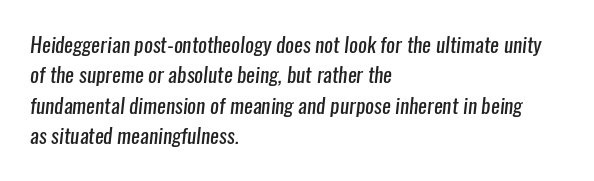
The image shows 21 px text type; set left-aligned, normal line spacing (1.45x), normal letter spacing, not underlined.
